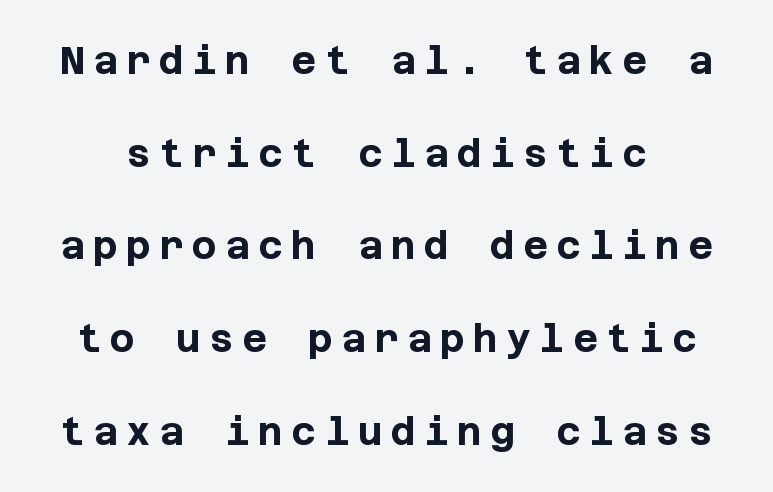
Airy leading. The passage shown has open, widely tracked lettering throughout. This is heavy type, rendered in bold. Nothing sits at the stroke ends, so this counts as sans-serif.
